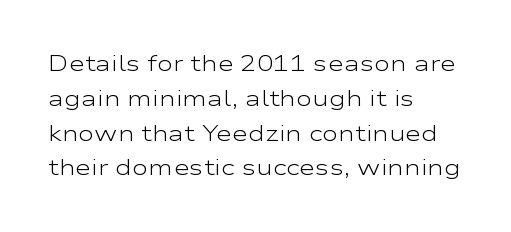
{"italic": "no", "bold": "no", "underline": "no", "align": "left", "line_spacing": "normal", "line_spacing_ratio": 1.58, "letter_spacing": "normal", "letter_spacing_em": 0.0, "glyph_px": 22}
